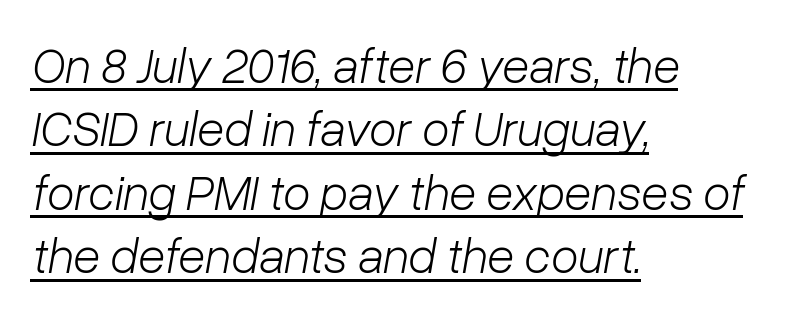
This block has exactly the height ordinary leading produces. A continuous stroke trails under the words, as in a hyperlink. Note the varied advance widths — an 'i' is clearly narrower than an 'm'. In terms of letterspacing, this is plain default setting. Rendered with sloped, italic letterforms. The weight tops out at a normal text grade.
